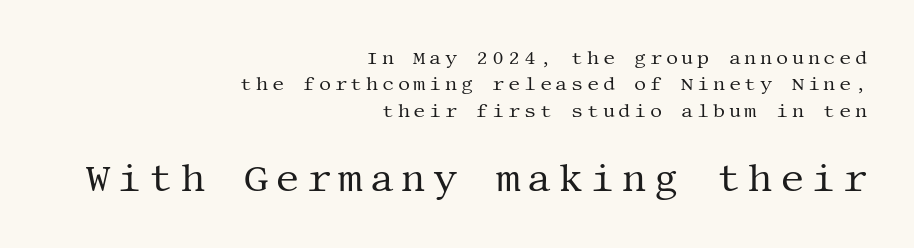
The strokes are not fattened; the text isn't bold. Size hierarchy here favors the trailing block over the leading one. Look at the bottom of the vertical strokes: they flare into serifs here. Descenders are the only things crossing below the line. Do the letters lean? They stand straight.
